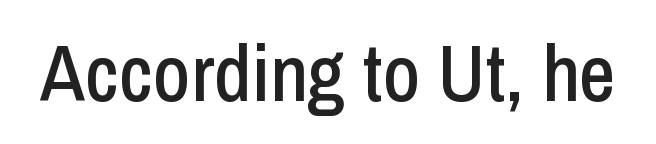
Underlining? Definitely not there. The letters sit at their default tracking, neither squeezed nor spread. Rendered with straight, roman letterforms. You can tell from the bare stems that sans-serif type was used.
